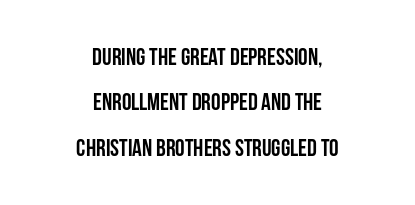
{"italic": "no", "bold": "yes", "underline": "no", "align": "center", "line_spacing_ratio": 1.89, "letter_spacing": "normal", "letter_spacing_em": 0.0, "glyph_px": 24}
